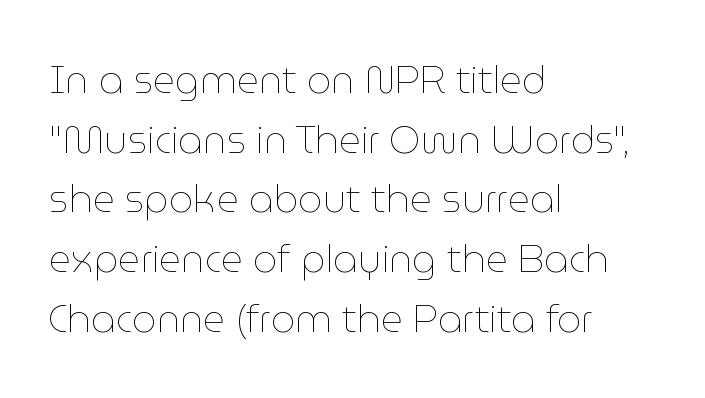
The setting favours the left margin, as ordinary paragraphs usually do. Heft: none added — not bold. No word sits above an underline. Does the leading feel generous? No, just average.
